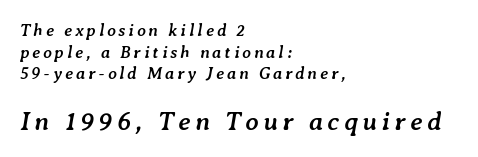
{"italic": "yes", "lean": "right", "slant_degrees": 7, "bold": "yes", "underline": "no", "align": "left", "line_spacing": "normal", "line_spacing_ratio": 1.27, "larger_block": "second", "size_ratio": 1.53, "glyph_px": 26}
